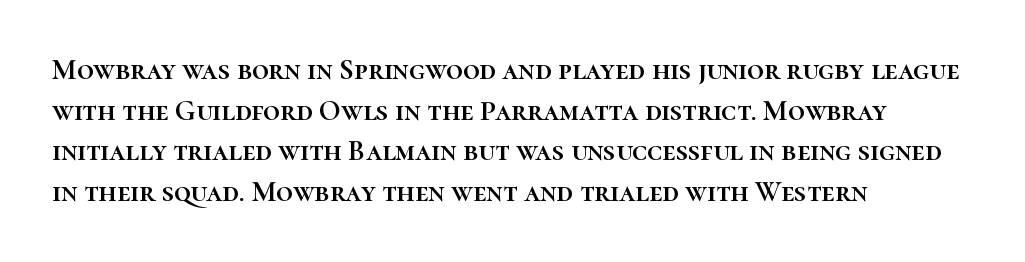
{"italic": "no", "width": "normal", "stroke_contrast": "high", "x_height": "medium", "monospaced": "no", "underline": "no", "align": "left", "line_spacing": "normal", "line_spacing_ratio": 1.4, "letter_spacing": "normal", "letter_spacing_em": 0.0, "glyph_px": 29}
